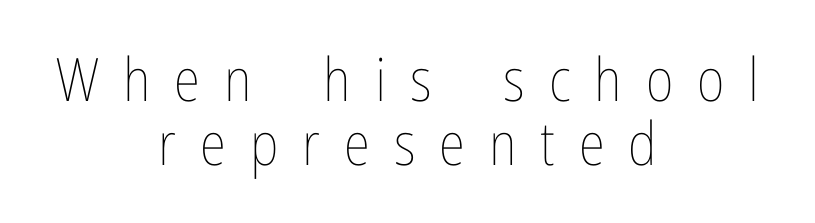
{"italic": "no", "bold": "no", "weight": "thin", "width": "condensed", "stroke_contrast": "low", "x_height": "medium", "monospaced": "no", "underline": "no", "align": "center", "line_spacing": "tight", "line_spacing_ratio": 1.06, "letter_spacing": "wide", "letter_spacing_em": 0.4, "glyph_px": 60}
